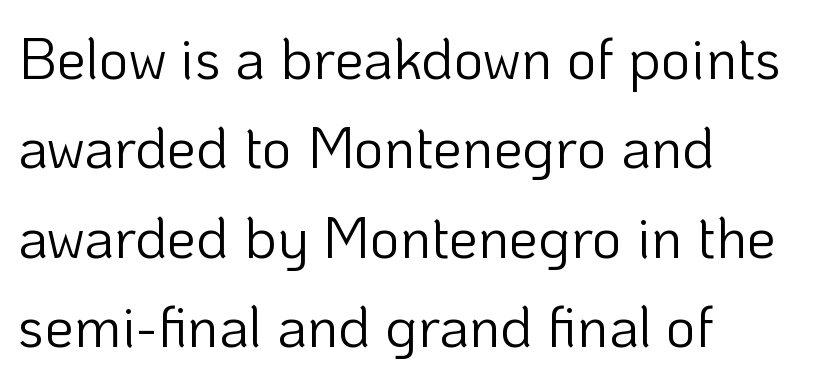
Stroke mass is kept to a normal reading level or below. The space beneath each line is pristine and unruled. Posture: vertical. Here the glyphs are tracked normally, forming tight word shapes. A student would call this left alignment; a typographer would say flush left, rag right.
